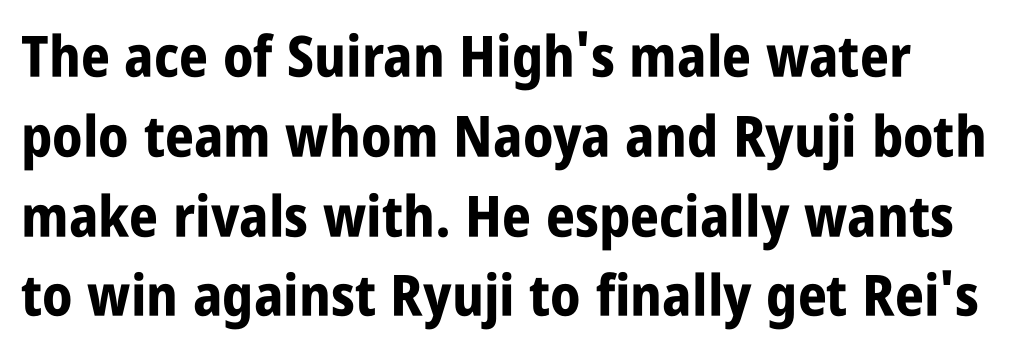
{"serif": "no", "italic": "no", "bold": "yes", "weight": "bold", "width": "condensed", "stroke_contrast": "low", "x_height": "large", "monospaced": "no", "underline": "no", "line_spacing": "normal", "line_spacing_ratio": 1.4, "letter_spacing": "normal", "letter_spacing_em": 0.0, "glyph_px": 57}
